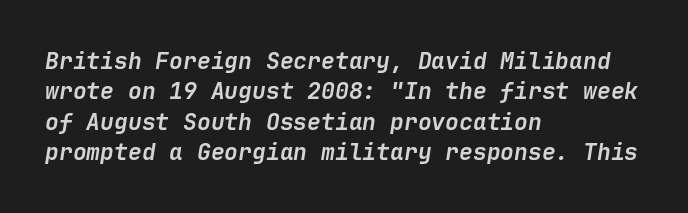
Check the space under the baseline: it is left empty. The rows are spaced the way most documents space them. I'd describe the lettering as bold — thick and assertive. A typesetter would call this zero additional tracking.
